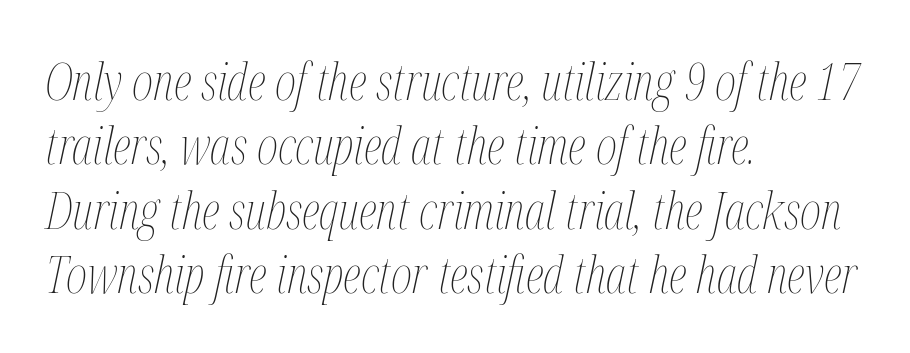
{"italic": "yes", "lean": "right", "slant_degrees": 12, "bold": "no", "weight": "thin", "width": "condensed", "stroke_contrast": "medium", "x_height": "medium", "monospaced": "no", "underline": "no", "align": "left", "line_spacing": "normal", "line_spacing_ratio": 1.26, "letter_spacing": "normal", "letter_spacing_em": 0.0, "glyph_px": 51}
